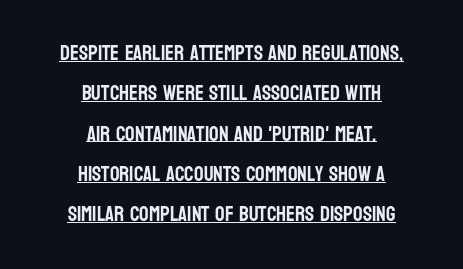
The image shows 21 px text type, upright; set centered, loose line spacing (1.92x), normal letter spacing, underlined.
